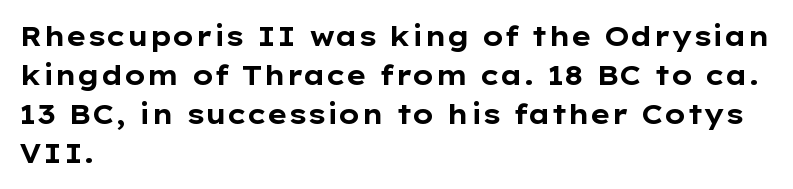
Q: Is the text bold? A: Yes.
Q: Is the text italic (slanted)? A: No, it is upright.
Q: Is the text underlined? A: No.
Q: How is the paragraph aligned? A: Left-aligned.
Q: Is the spacing between letters normal or unusually wide? A: Normal.
Q: Is the spacing between lines tight, normal or loose? A: Normal.
